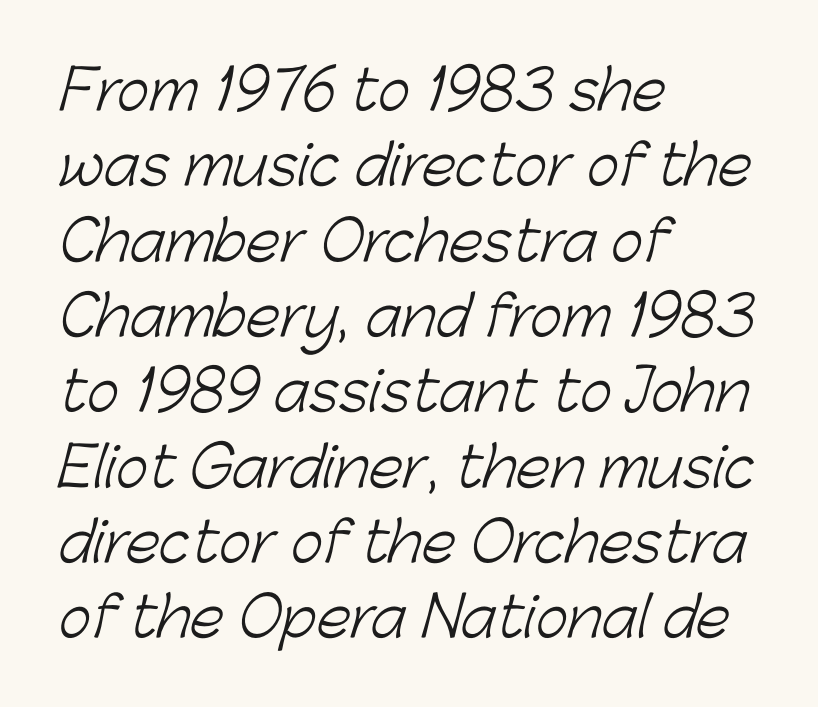
The image shows 55 px light sans-serif type; set left-aligned, normal line spacing (1.37x), normal letter spacing, not underlined; low stroke contrast and a medium x-height.
